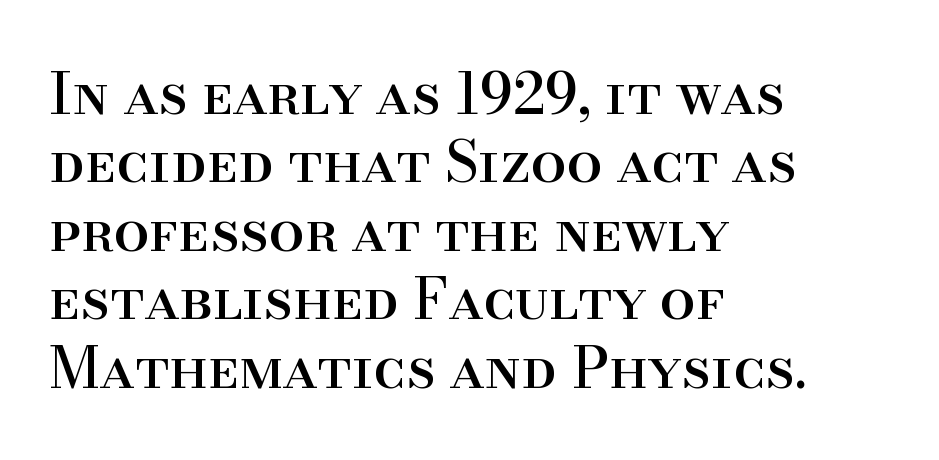
{"serif": "yes", "italic": "no", "width": "normal", "stroke_contrast": "high", "x_height": "small", "monospaced": "no", "underline": "no", "align": "left", "line_spacing_ratio": 1.2, "letter_spacing": "normal", "letter_spacing_em": 0.0, "glyph_px": 57}
